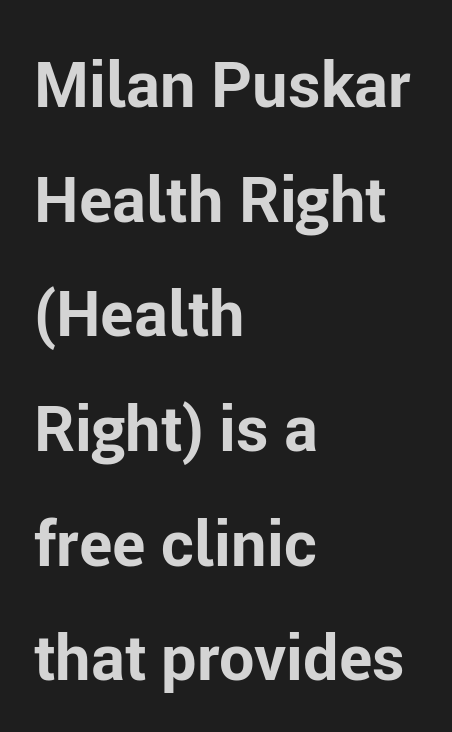
This sample is left-justified, so line endings fall wherever the words run out. This rendering leaves character spacing at its baseline value. The passage shown is typed in a proportional face where columns would drift. Check the space under the baseline: it is left empty.
